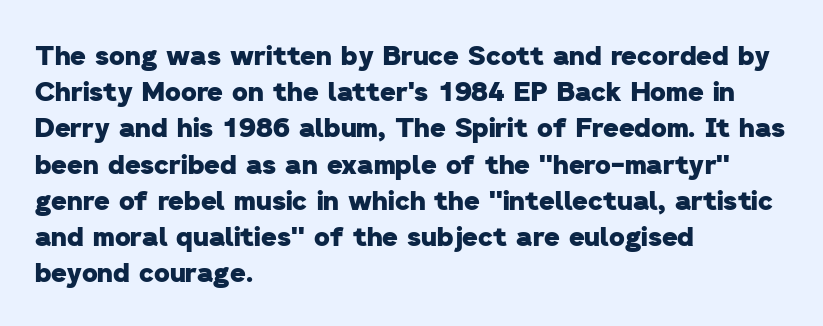
{"bold": "yes", "underline": "no", "align": "left", "line_spacing": "normal", "line_spacing_ratio": 1.34, "letter_spacing": "normal", "letter_spacing_em": 0.0, "glyph_px": 27}
